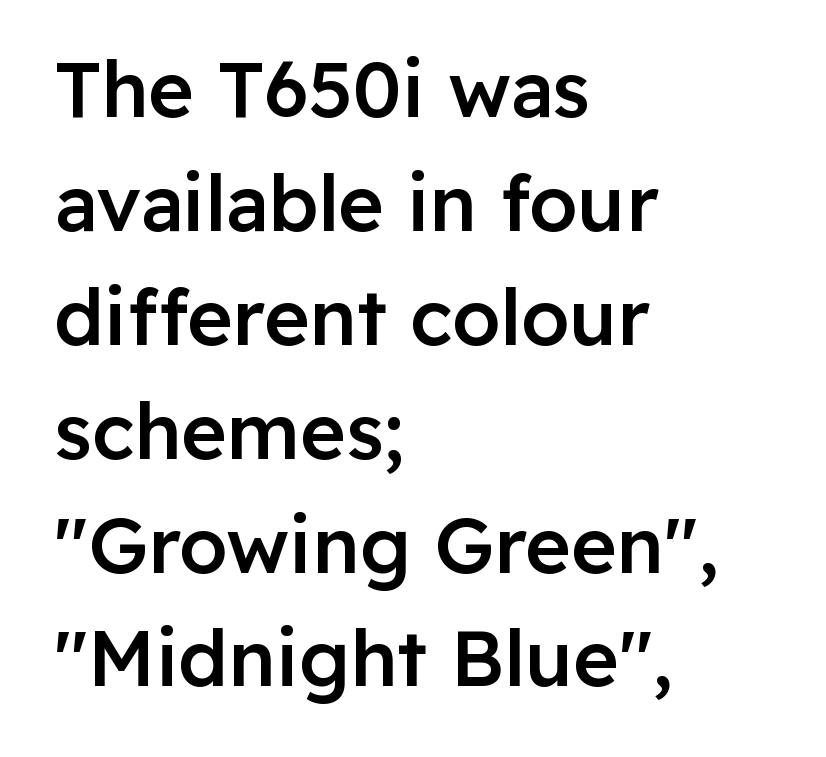
The image shows 78 px semibold sans-serif type, upright; set left-aligned, normal line spacing (1.46x), normal letter spacing, not underlined; low stroke contrast and a medium x-height.
